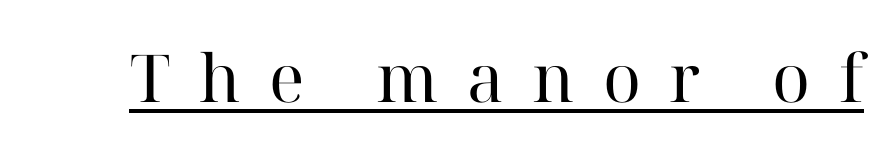
{"serif": "yes", "italic": "no", "bold": "no", "weight": "regular", "width": "normal", "stroke_contrast": "high", "x_height": "medium", "monospaced": "no", "underline": "yes", "letter_spacing": "wide", "letter_spacing_em": 0.43, "glyph_px": 66}
